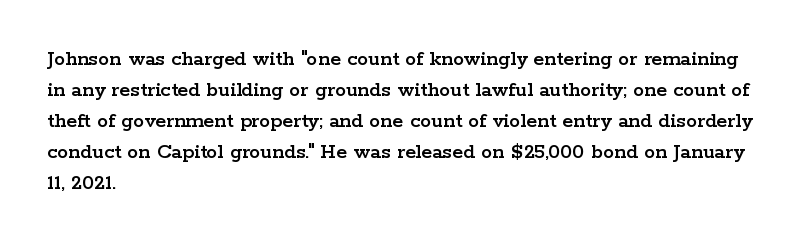
{"italic": "no", "underline": "no", "align": "left", "line_spacing": "normal", "line_spacing_ratio": 1.41, "letter_spacing": "normal", "letter_spacing_em": 0.0, "glyph_px": 22}
